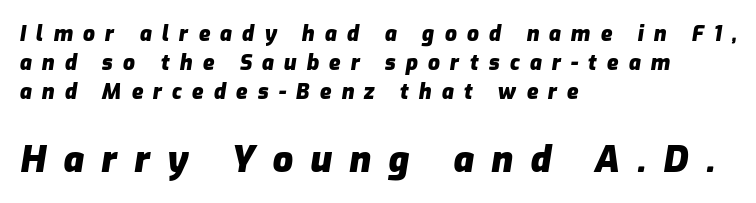
Q: Is the text bold? A: Yes.
Q: Is the text italic (slanted)? A: Yes, it leans right by about 9 degrees.
Q: Is the text underlined? A: No.
Q: How is the paragraph aligned? A: Left-aligned.
Q: Is the spacing between letters normal or unusually wide? A: Unusually wide.
Q: Is the spacing between lines tight, normal or loose? A: Normal.
Q: Which block of text is set in a larger size, the first (top) or the second (bottom)? A: The second (bottom) one.
Q: Width (condensed, normal, or wide)? A: Normal.
Q: Stroke contrast? A: Low.
Q: x-height? A: Medium.
Q: Monospaced? A: No.
